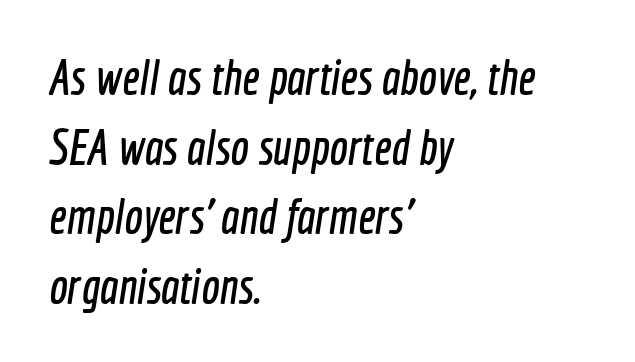
Nobody drew a line under any word here. The type is set solid horizontally, with unmodified tracking. Horizontal alignment here is leftward, the default for most running prose. The passage shown is typed in a proportional face where columns would drift. Each letter's strokes conclude bluntly, with no projecting serifs.
